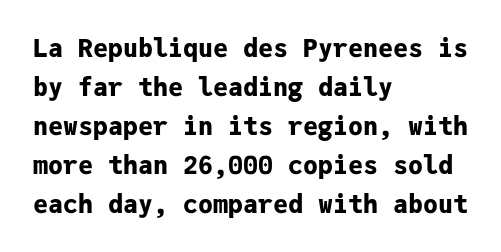
The image shows 25 px bold type, upright; set left-aligned, normal line spacing (1.56x), normal letter spacing, not underlined.
